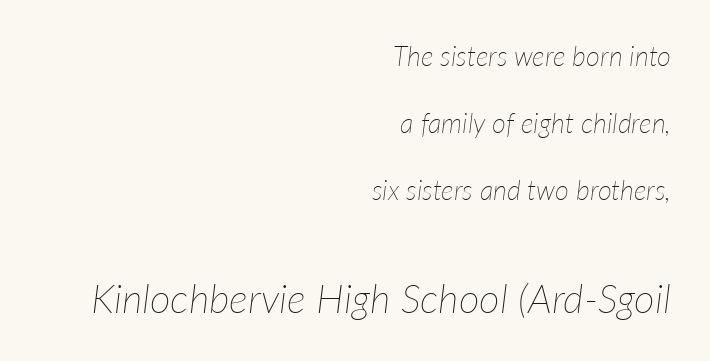
The image shows 40 px thin type, italic (leaning right); set right-aligned, loose line spacing (2.49x), normal letter spacing, not underlined; the second (bottom) block is 1.48x larger; low stroke contrast and a medium x-height.
